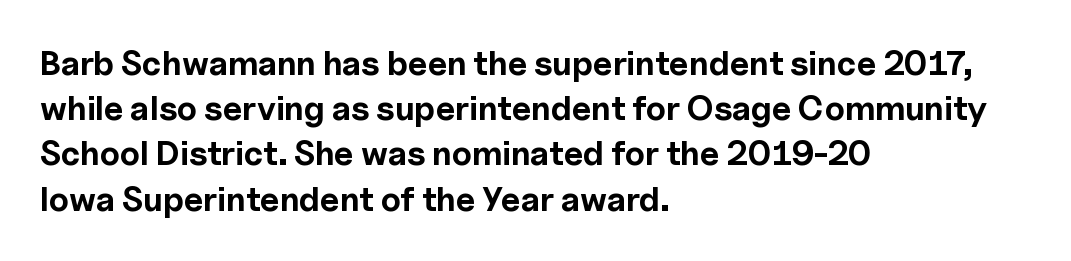
In terms of posture, this sample is upright. Each new line begins a customary step beneath the previous one. In terms of weight, the rendering is a true, heavy bold. A classic flush-left, rag-right setting is used for this passage. The passage shown is typed in a proportional face where columns would drift.
